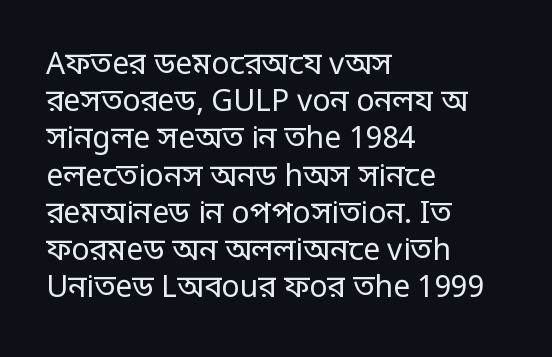
The image shows 30 px regular-weight, condensed sans-serif type, upright; set left-aligned, line spacing 1.24x, normal letter spacing, not underlined; low stroke contrast.
